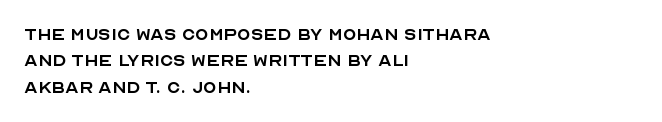
{"italic": "no", "bold": "no", "underline": "no", "align": "left", "line_spacing_ratio": 1.2, "letter_spacing": "normal", "letter_spacing_em": 0.0, "glyph_px": 22}
